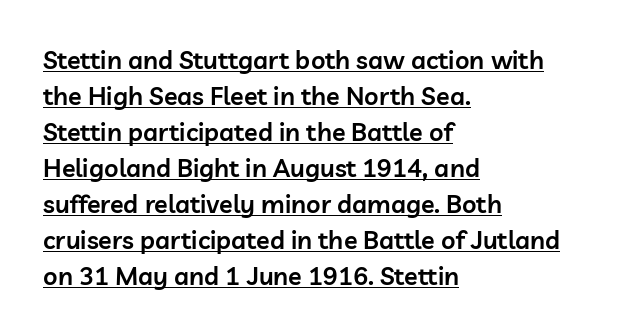
{"italic": "no", "bold": "semi", "underline": "yes", "align": "left", "line_spacing": "normal", "line_spacing_ratio": 1.44, "letter_spacing": "normal", "letter_spacing_em": 0.0, "glyph_px": 25}
